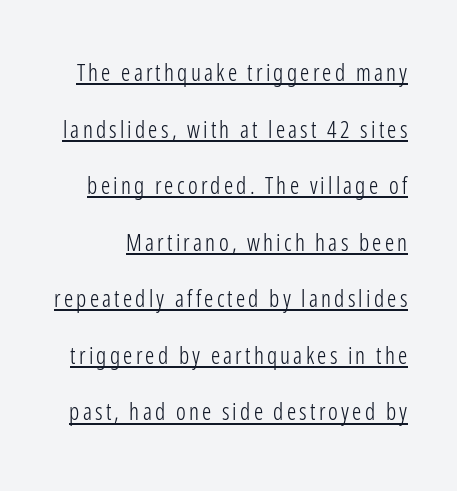
The image shows 23 px text type, upright; set loose line spacing (2.46x), underlined.
